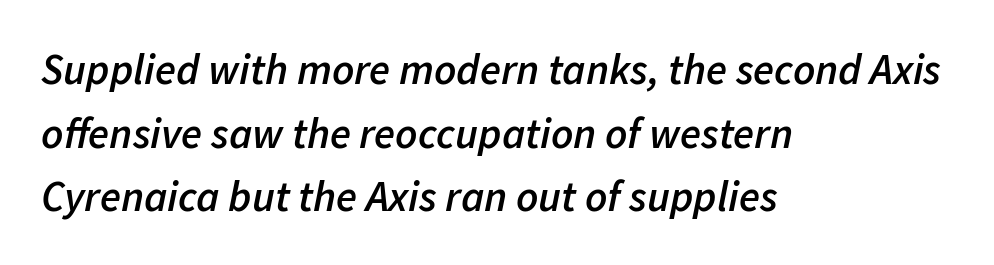
Successive baselines arrive at the customary interval. Its strokes are somewhat broadened, the hallmark of semibold type. All the whitespace from short lines collects on the right. No extra tracking has been applied to these lines. Characters are canted at an angle relative to the baseline's perpendicular. Each row of text sits above clean, open space.
